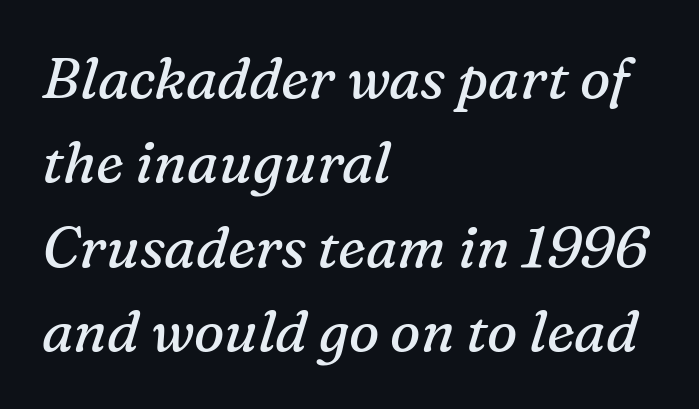
Honestly, the letter spacing is just normal — you wouldn't notice it. You can tell it's italic because the verticals aren't actually vertical. The compositor pushed each line to the left boundary. The letters carry serifs — small finishing strokes at the ends of their stems. One glance says typical: line gaps are just what's usual.
